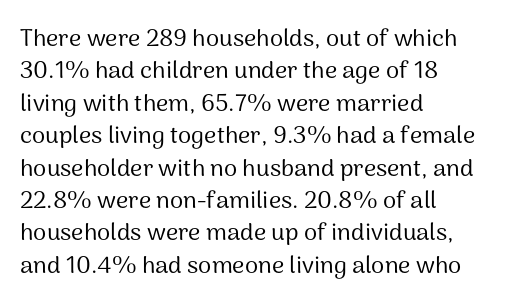
The image shows 24 px text type, upright; set left-aligned, normal line spacing (1.35x), normal letter spacing, not underlined.
